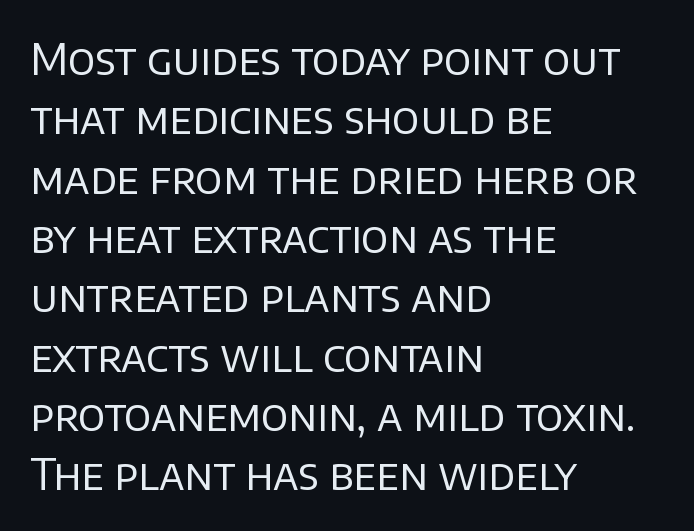
Q: Is the text bold? A: No.
Q: Is the text italic (slanted)? A: No, it is upright.
Q: Is the typeface a serif or a sans-serif typeface? A: Sans-serif.
Q: Is the text underlined? A: No.
Q: How is the paragraph aligned? A: Left-aligned.
Q: Is the spacing between letters normal or unusually wide? A: Normal.
Q: Is the spacing between lines tight, normal or loose? A: Normal.
Q: Width (condensed, normal, or wide)? A: Normal.
Q: Stroke contrast? A: Low.
Q: x-height? A: Large.
Q: Monospaced? A: No.
